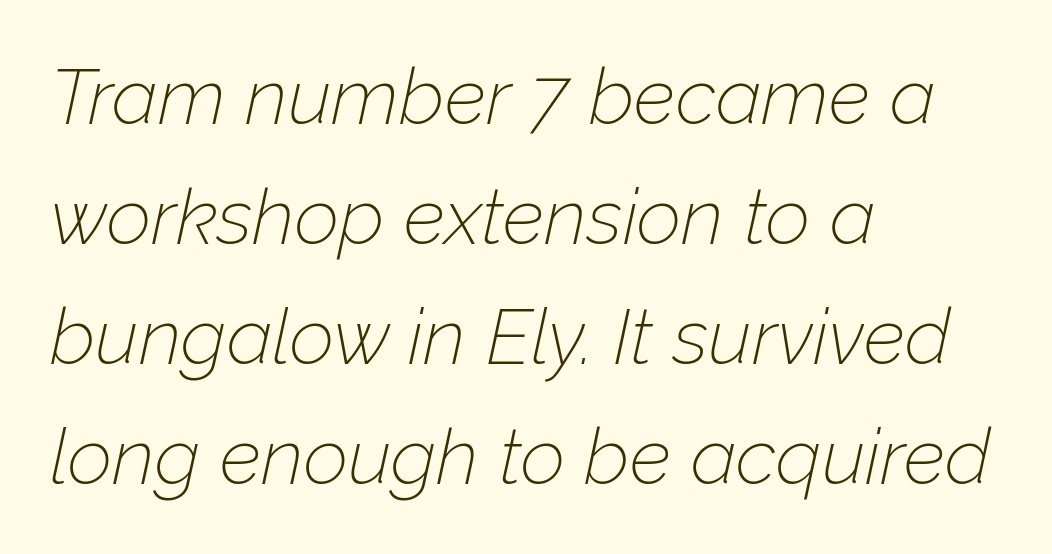
Unmarked baselines from the first word to the last. Visually the block forms a straight wall on the left and a jagged coastline on the right. In terms of posture, this sample is oblique. The rendering uses natural spacing where letterforms have individual widths.
